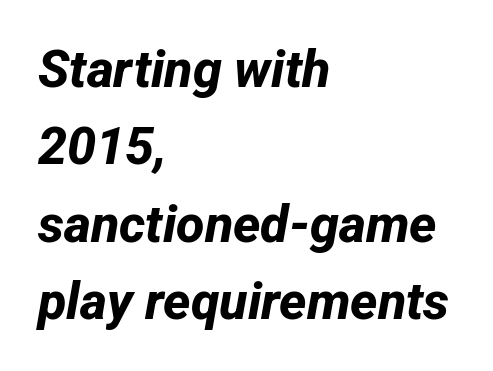
The image shows 52 px bold sans-serif type; set left-aligned, normal line spacing (1.49x), normal letter spacing, not underlined; low stroke contrast and a medium x-height.
